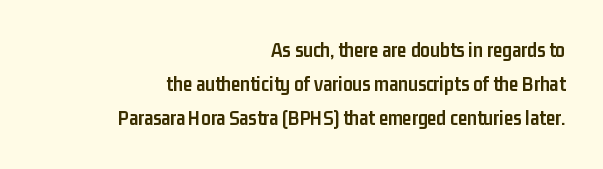
This rendering features lettering with no underline. The passage shown has conventional tracking throughout. Set as a true bold cut, around the 700 mark. Teacher's note: observe the even right margin — that is flush-right alignment.
